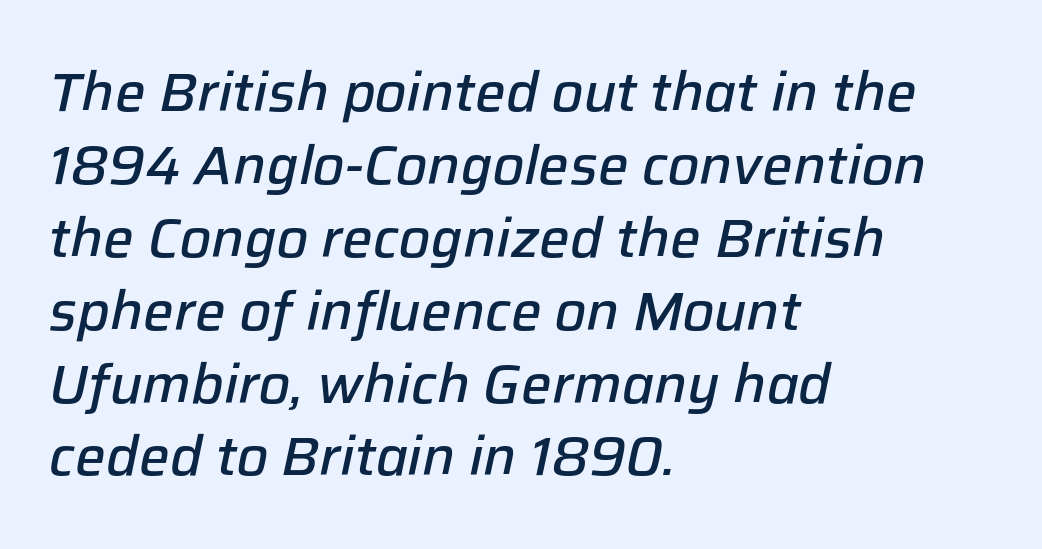
The rendering applies a slant to the glyphs. Students, observe: this is what conventionally led text looks like. Has an underline been added? It has not. Short note: letters normally spaced.
